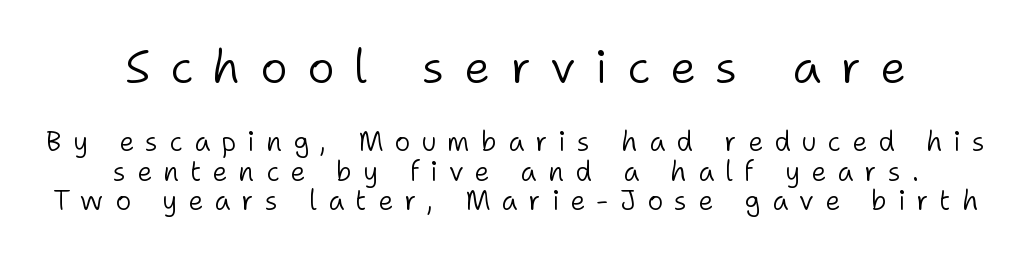
The baseline area is clear. The leading is snug, giving the passage a crowded texture. These lines were composed using upright roman letters. These lines have a slow, spaced-out rhythm from letter to letter.
